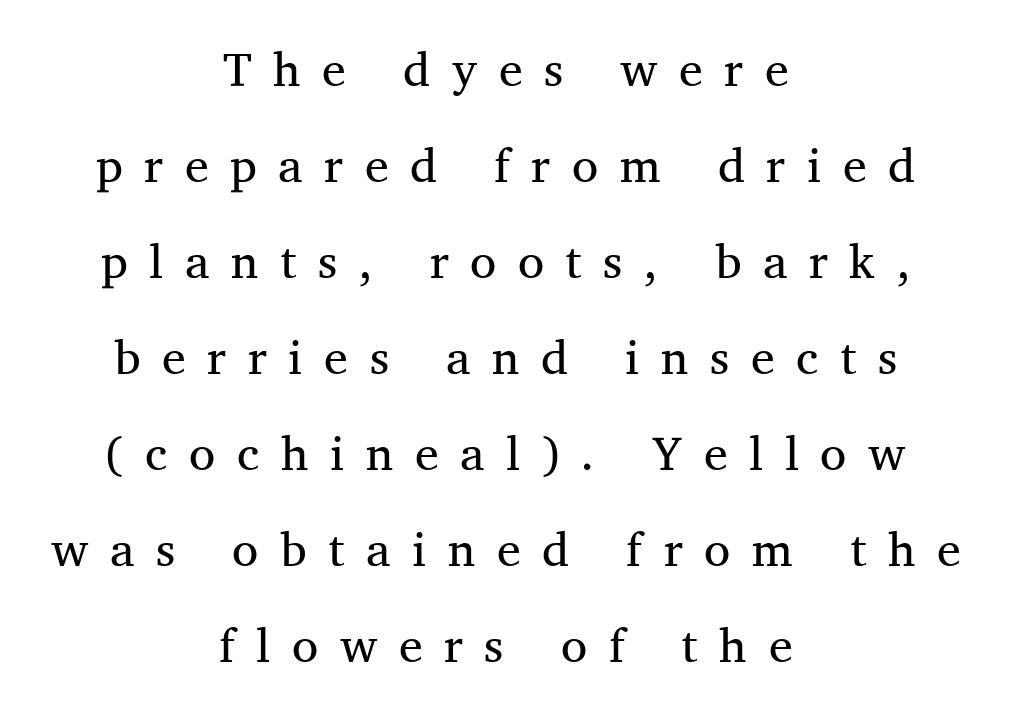
{"serif": "yes", "italic": "no", "bold": "no", "weight": "regular", "width": "normal", "stroke_contrast": "medium", "x_height": "medium", "monospaced": "no", "underline": "no", "align": "center", "line_spacing": "loose", "line_spacing_ratio": 2.0, "letter_spacing": "wide", "letter_spacing_em": 0.45, "glyph_px": 48}
